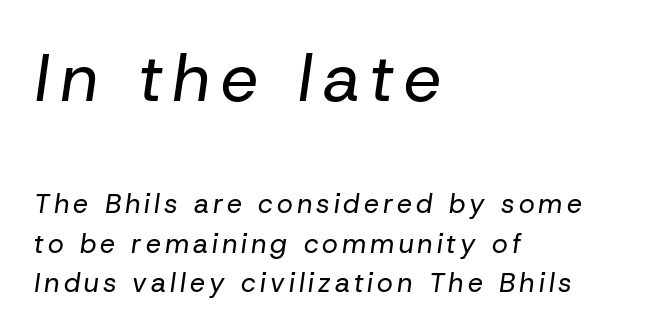
Stem width sits at or under what a default text font uses. Does the copy run flush right? No — it runs flush left. Nobody drew a line under any word here. The passage shown is typed in a proportional face where columns would drift. The passage shown begins with its larger block and ends with its smaller one.
